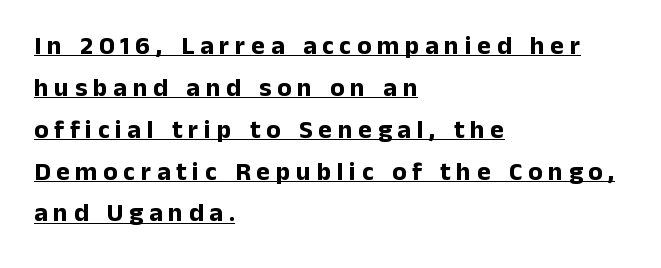
Q: Is the text bold? A: Yes.
Q: Is the text italic (slanted)? A: No, it is upright.
Q: Is the text underlined? A: Yes.
Q: How is the paragraph aligned? A: Left-aligned.
Q: Is the spacing between letters normal or unusually wide? A: Unusually wide.
Q: Is the spacing between lines tight, normal or loose? A: Normal.
